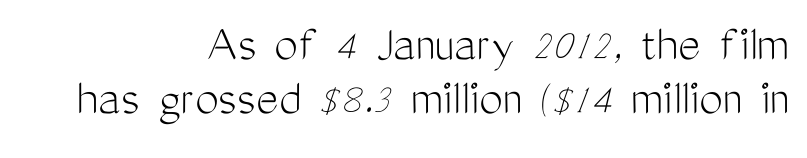
{"serif": "no", "italic": "no", "bold": "no", "weight": "light", "width": "condensed", "stroke_contrast": "medium", "x_height": "medium", "monospaced": "no", "underline": "no", "align": "right", "line_spacing": "tight", "line_spacing_ratio": 1.01, "letter_spacing": "normal", "letter_spacing_em": 0.0, "glyph_px": 53}
